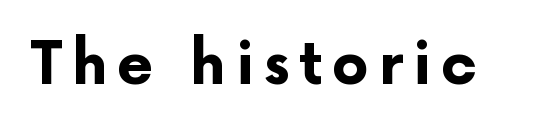
Q: Is the text bold? A: Yes.
Q: Is the text italic (slanted)? A: No, it is upright.
Q: Is the typeface a serif or a sans-serif typeface? A: Sans-serif.
Q: Is the text underlined? A: No.
Q: Width (condensed, normal, or wide)? A: Normal.
Q: Stroke contrast? A: Low.
Q: x-height? A: Medium.
Q: Monospaced? A: No.
